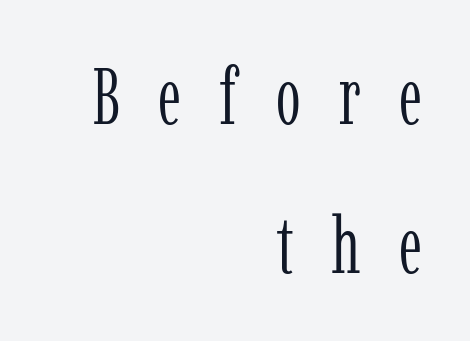
The image shows 79 px light, condensed serif type, upright; set right-aligned, line spacing 1.88x, unusually wide letter spacing (+0.48 em), not underlined; low stroke contrast and a medium x-height.
